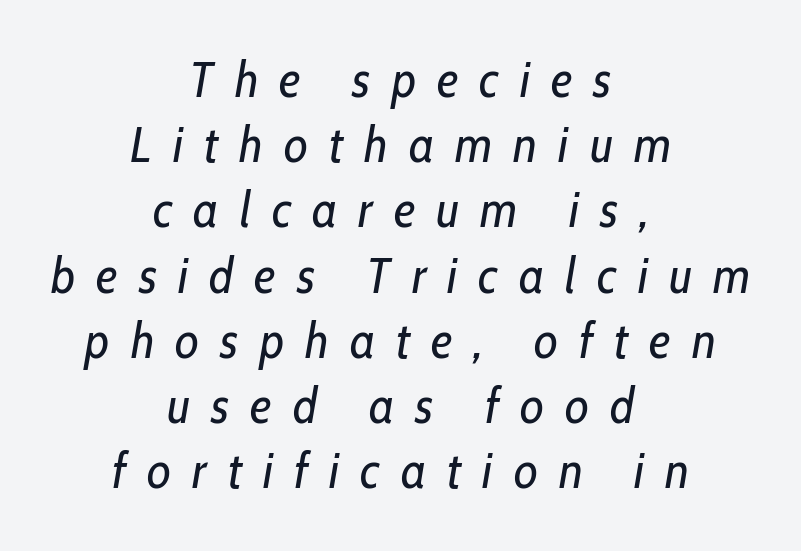
Q: Is the text bold? A: No.
Q: Is the text italic (slanted)? A: Yes, it leans right by about 10 degrees.
Q: Is the text underlined? A: No.
Q: How is the paragraph aligned? A: Centered.
Q: Is the spacing between letters normal or unusually wide? A: Unusually wide.
Q: Is the spacing between lines tight, normal or loose? A: Normal.
Q: Width (condensed, normal, or wide)? A: Condensed.
Q: Stroke contrast? A: Low.
Q: x-height? A: Medium.
Q: Monospaced? A: No.
